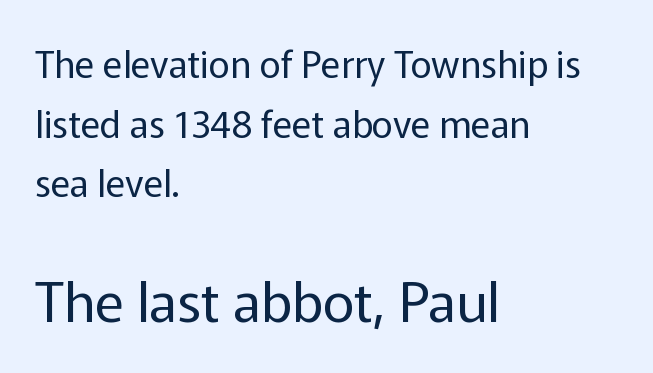
Typographically, this falls in the sans-serif category. Is there much room between lines? A standard amount, neither cramped nor airy. Each line starts at the same left margin while the right side varies. Bare-footed words on every line. No chunkiness to these letters — they're not bold. Observe the ordinary spacing: letters are neighbours, not strangers.
